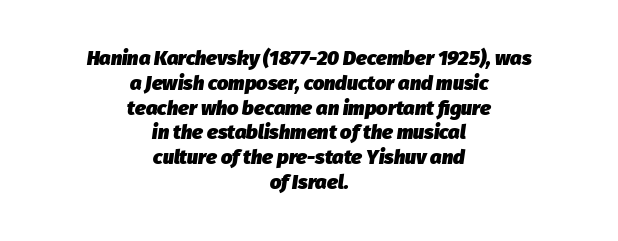
The image shows 20 px bold type, italic (leaning right); set centered, line spacing 1.24x, normal letter spacing, not underlined.
